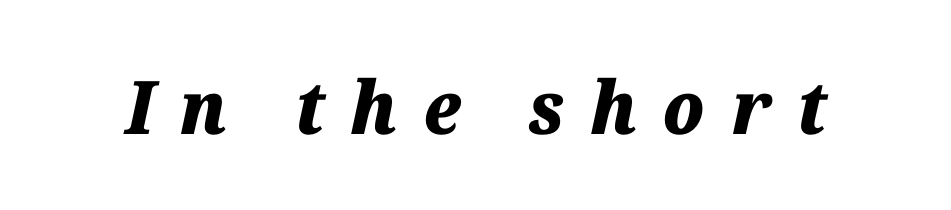
Q: Is the text bold? A: Yes.
Q: Is the text italic (slanted)? A: Yes, it leans right by about 12 degrees.
Q: Is the text underlined? A: No.
Q: Is the spacing between letters normal or unusually wide? A: Unusually wide.
Q: Width (condensed, normal, or wide)? A: Normal.
Q: Stroke contrast? A: Medium.
Q: x-height? A: Medium.
Q: Monospaced? A: No.
